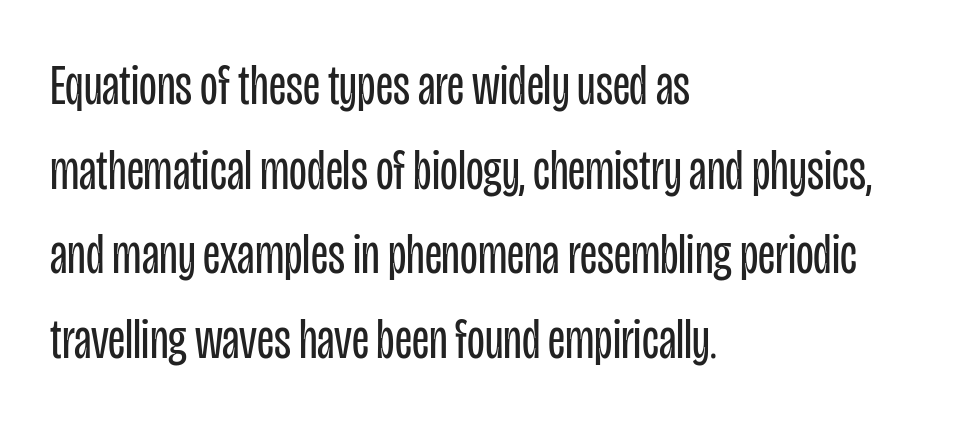
Q: Is the text bold? A: No.
Q: Is the text italic (slanted)? A: No, it is upright.
Q: Is the typeface a serif or a sans-serif typeface? A: Sans-serif.
Q: Is the text underlined? A: No.
Q: How is the paragraph aligned? A: Left-aligned.
Q: Is the spacing between letters normal or unusually wide? A: Normal.
Q: Is the spacing between lines tight, normal or loose? A: Normal.
Q: Width (condensed, normal, or wide)? A: Condensed.
Q: Stroke contrast? A: Low.
Q: x-height? A: Large.
Q: Monospaced? A: No.
